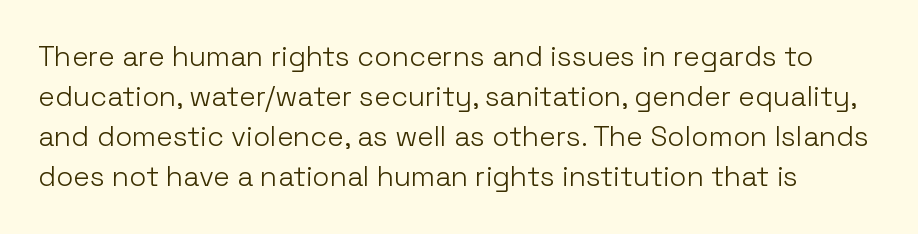
The image shows 28 px light sans-serif type, upright; set normal line spacing (1.43x), normal letter spacing, not underlined; low stroke contrast and a medium x-height.
